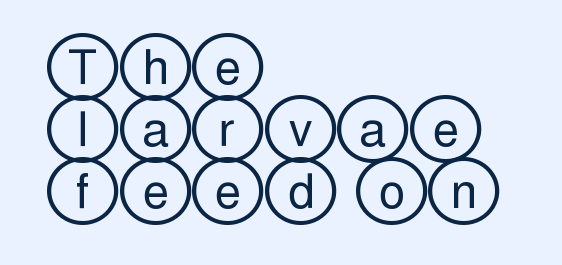
{"italic": "no", "width": "wide", "x_height": "large", "underline": "no", "align": "left", "line_spacing": "normal", "line_spacing_ratio": 1.32, "letter_spacing": "normal", "letter_spacing_em": 0.0, "glyph_px": 47}
